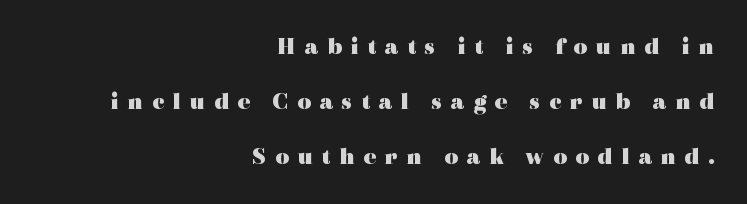
The image shows 24 px bold type, upright; set right-aligned, loose line spacing (2.3x), unusually wide letter spacing (+0.35 em), not underlined.
